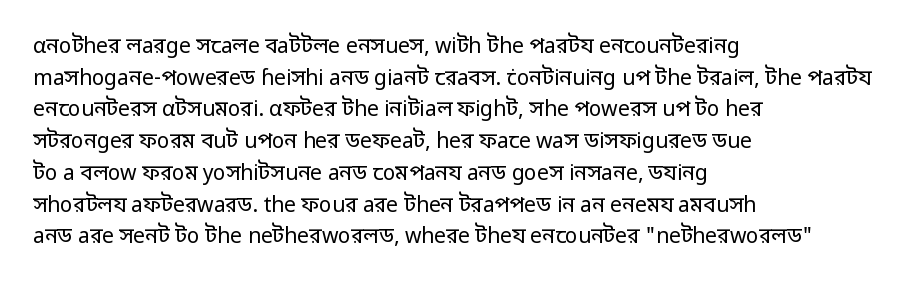
{"italic": "no", "bold": "no", "underline": "no", "align": "left", "line_spacing": "normal", "line_spacing_ratio": 1.51, "letter_spacing": "normal", "letter_spacing_em": 0.0, "glyph_px": 21}
